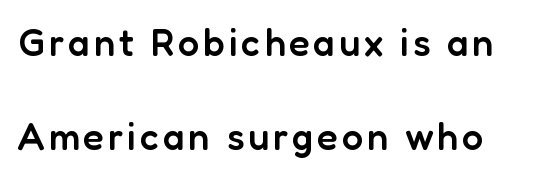
Leading: increased. Is this a fixed-width face? No — the glyphs have proportional, varying widths. Is the type bold? Partly — it's a semibold, heavier than regular but not fully bold. It's the straight-up-and-down kind of type.
